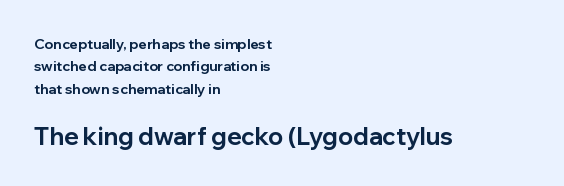
The image shows 24 px bold type, upright; set left-aligned, normal line spacing (1.59x), normal letter spacing, not underlined; the second (bottom) block is 1.71x larger.
